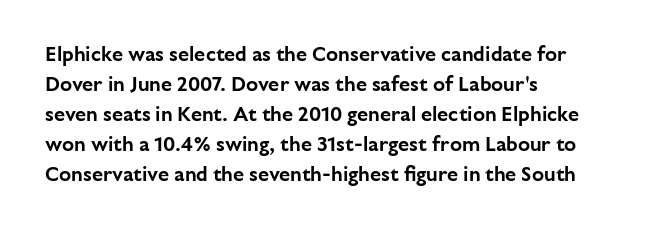
The passage shown has conventional tracking throughout. Is there much room between lines? A standard amount, neither cramped nor airy. This is the regular roman posture of the typeface. Plain, unruled lines of type. Typeset ragged right — the left edge is the straight one.
